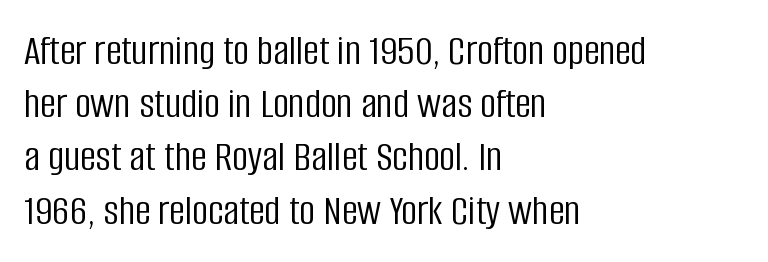
Summary of weight: not heavy and not bold. Quick note: underline off. The rendering shows plain stroke endings on the letterforms — a sans-serif design. There is no visible air inserted between adjacent glyphs. Is this a fixed-width face? No — the glyphs have proportional, varying widths.
